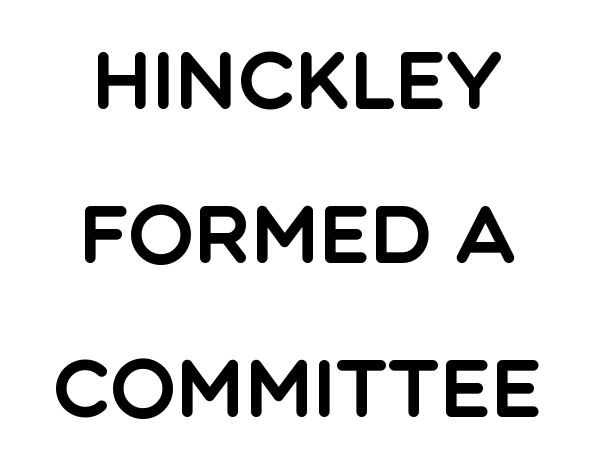
The image shows 79 px sans-serif type, upright; set loose line spacing (1.95x), normal letter spacing, not underlined; a large x-height.
